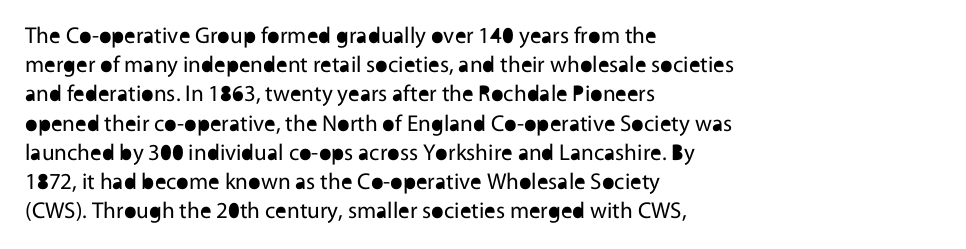
The image shows 23 px text type, upright; set left-aligned, normal line spacing (1.27x), normal letter spacing, not underlined.
